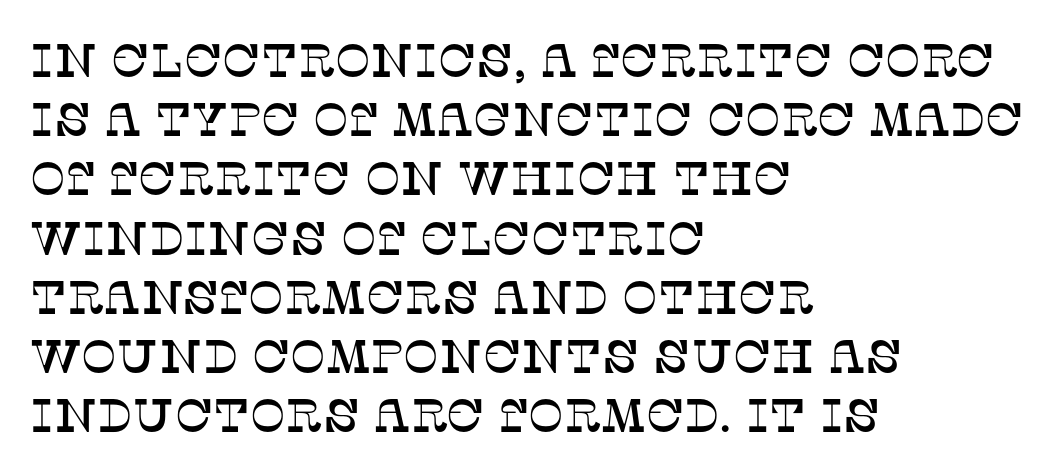
Vertical strokes here are truly vertical. What's the leading like? Ordinary, nothing unusual. Do the characters align in a grid? No, the font is proportional. The glyphs in this specimen are seriffed. Typeset ragged right — the left edge is the straight one. The glyphs are unaccompanied by any horizontal stroke below them.
